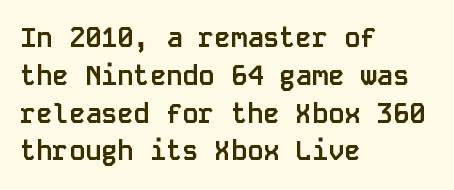
Line spacing here is normal. The baseline area is clear. This sample uses an upright cut, with every glyph sitting square on the baseline. These lines keep a tight, regular rhythm from letter to letter. Line beginnings align vertically; line endings do not.
